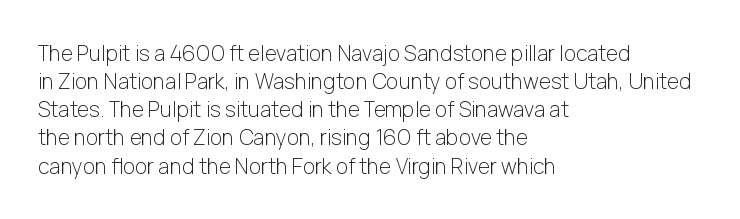
{"italic": "no", "bold": "no", "underline": "no", "align": "left", "line_spacing": "normal", "line_spacing_ratio": 1.34, "letter_spacing": "normal", "letter_spacing_em": 0.0, "glyph_px": 21}
